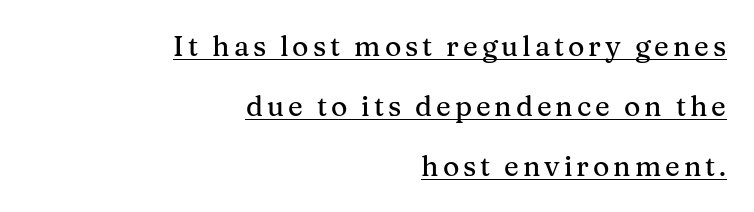
Q: Is the text italic (slanted)? A: No, it is upright.
Q: Is the typeface a serif or a sans-serif typeface? A: Serif.
Q: Is the text underlined? A: Yes.
Q: How is the paragraph aligned? A: Right-aligned.
Q: Is the spacing between lines tight, normal or loose? A: Loose.
Q: Width (condensed, normal, or wide)? A: Normal.
Q: Stroke contrast? A: Medium.
Q: x-height? A: Medium.
Q: Monospaced? A: No.
